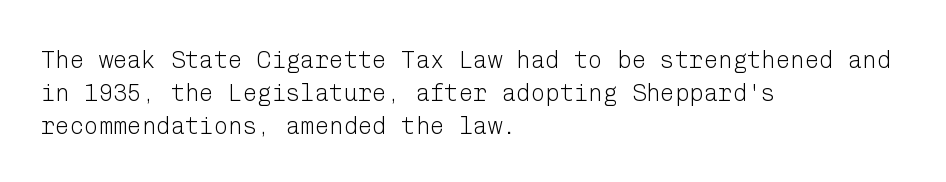
The image shows 24 px text type, upright; set left-aligned, normal line spacing (1.38x), normal letter spacing, not underlined.
